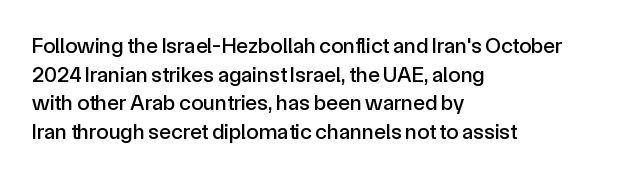
Q: Is the text italic (slanted)? A: No, it is upright.
Q: Is the text underlined? A: No.
Q: How is the paragraph aligned? A: Left-aligned.
Q: Is the spacing between letters normal or unusually wide? A: Normal.
Q: Is the spacing between lines tight, normal or loose? A: Normal.
